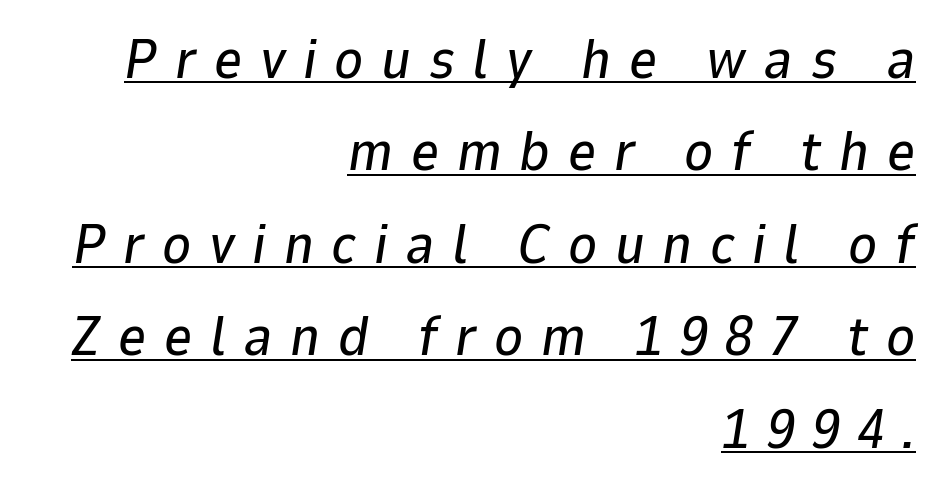
Q: Is the text italic (slanted)? A: Yes, it leans right by about 9 degrees.
Q: Is the text underlined? A: Yes.
Q: How is the paragraph aligned? A: Right-aligned.
Q: Is the spacing between letters normal or unusually wide? A: Unusually wide.
Q: Is the spacing between lines tight, normal or loose? A: Normal.
Q: Width (condensed, normal, or wide)? A: Normal.
Q: Stroke contrast? A: Low.
Q: x-height? A: Medium.
Q: Monospaced? A: No.
